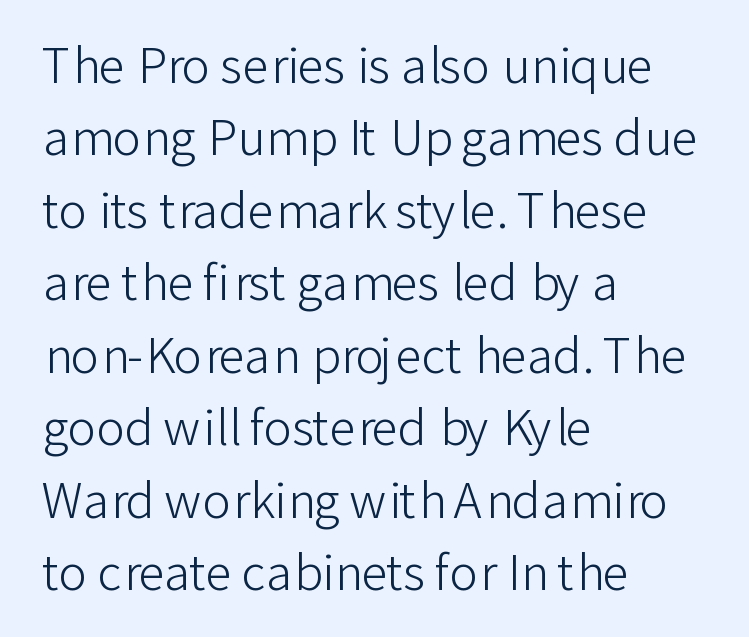
Baseline-to-baseline distance is the conventional proportion of letter height. Notice how the passage keeps a crisp vertical edge on the left only. You can tell it's not italic because the verticals are truly vertical. The face used here is proportionally spaced, like ordinary book or web type. The space directly below the letters is spotless. The typeface has the unassuming heft of standard copy or less.
